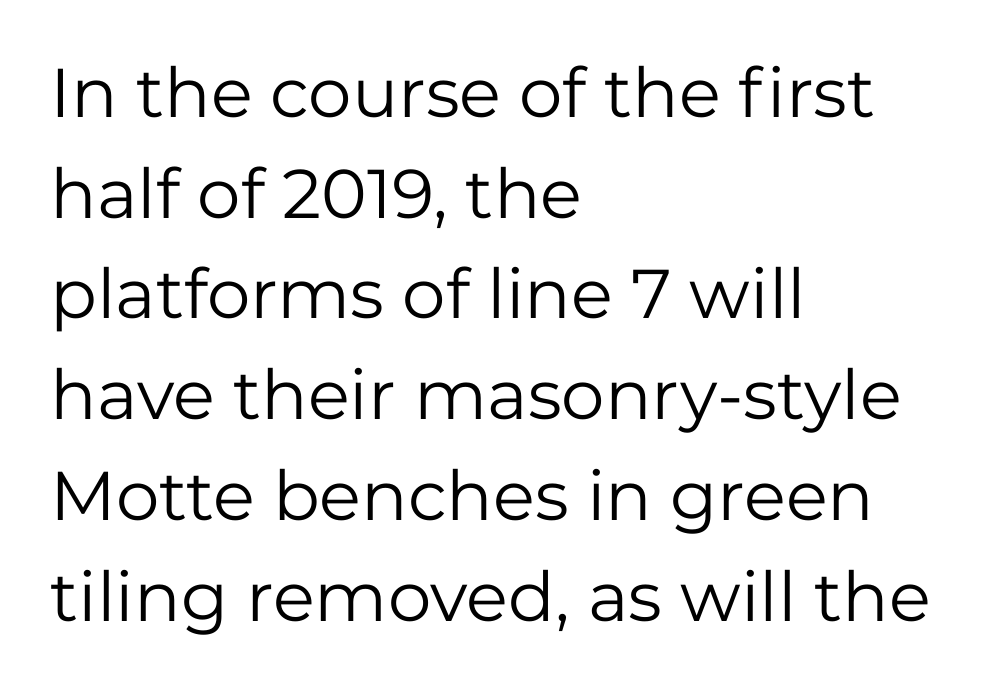
{"serif": "no", "italic": "no", "bold": "no", "weight": "regular", "width": "normal", "stroke_contrast": "low", "x_height": "medium", "monospaced": "no", "underline": "no", "align": "left", "line_spacing": "normal", "line_spacing_ratio": 1.46, "letter_spacing": "normal", "letter_spacing_em": 0.0, "glyph_px": 69}
